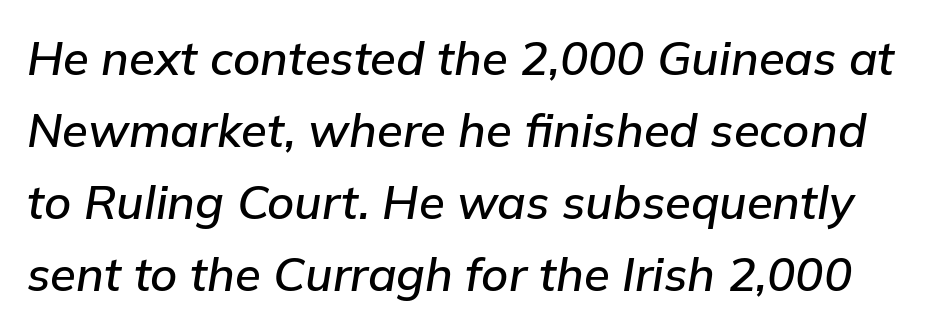
The image shows 47 px text type, italic (leaning right); set normal line spacing (1.53x), normal letter spacing, not underlined; low stroke contrast and a medium x-height.
